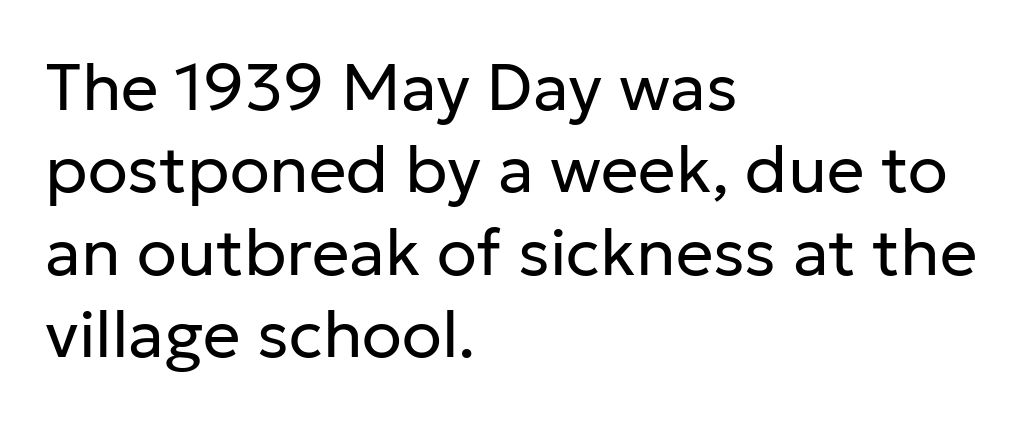
{"serif": "no", "italic": "no", "bold": "no", "weight": "regular", "width": "normal", "stroke_contrast": "low", "x_height": "medium", "monospaced": "no", "underline": "no", "align": "left", "line_spacing": "normal", "line_spacing_ratio": 1.25, "letter_spacing": "normal", "letter_spacing_em": 0.0, "glyph_px": 66}
